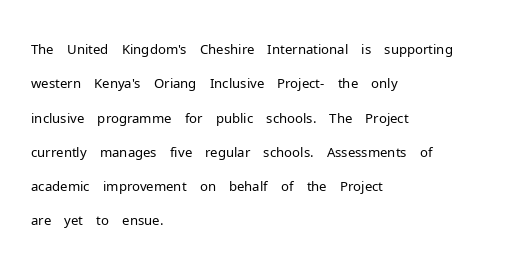
Q: Is the text bold? A: No.
Q: Is the text italic (slanted)? A: No, it is upright.
Q: Is the text underlined? A: No.
Q: How is the paragraph aligned? A: Left-aligned.
Q: Is the spacing between letters normal or unusually wide? A: Normal.
Q: Is the spacing between lines tight, normal or loose? A: Normal.
